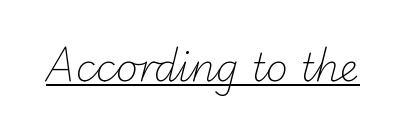
Q: Is the text bold? A: No.
Q: Is the typeface a serif or a sans-serif typeface? A: Sans-serif.
Q: Is the text underlined? A: Yes.
Q: Is the spacing between letters normal or unusually wide? A: Normal.
Q: Width (condensed, normal, or wide)? A: Normal.
Q: Stroke contrast? A: Low.
Q: x-height? A: Small.
Q: Monospaced? A: No.
